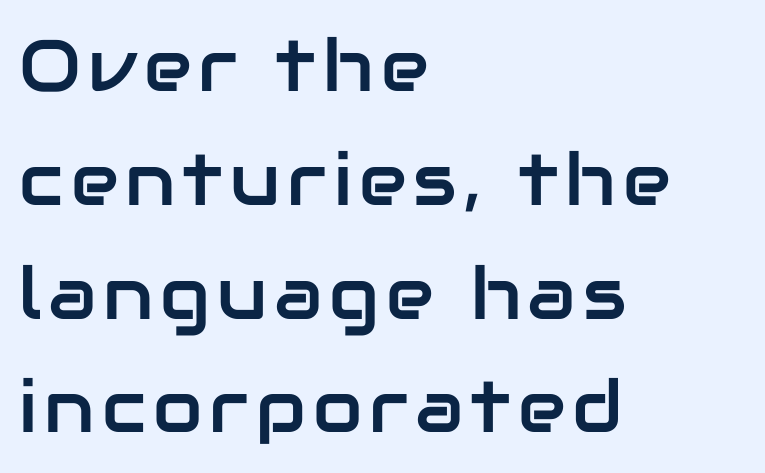
Honestly, there is no underline to notice here at all. The lettering stays uniformly vertical, giving the passage a roman look. Note: no serifs on the glyphs. The rag falls on the right side of this text block. The rendering uses natural spacing where letterforms have individual widths. The block of text has a typical density, with ordinary space between rows.
